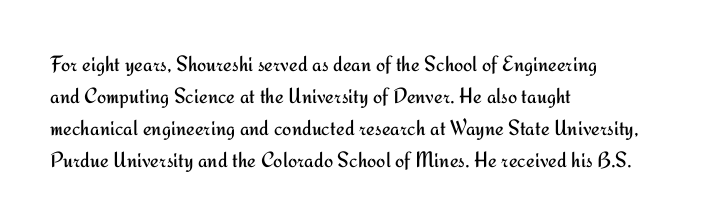
This sample uses an upright cut, with every glyph sitting square on the baseline. Check the space under the baseline: it is left empty. These lines are set flush left with a ragged right edge. Weight: not bold — regular or lighter.
